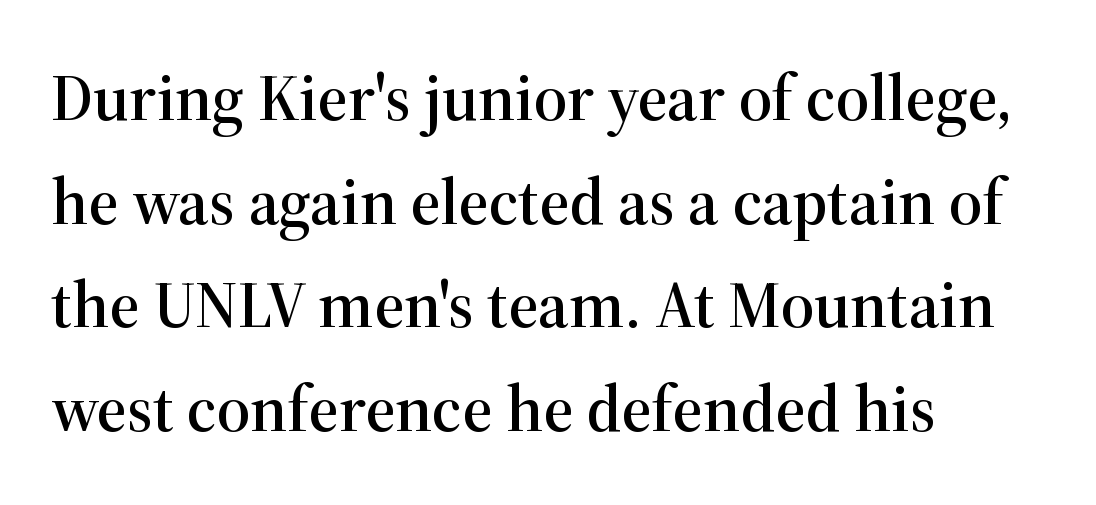
{"serif": "yes", "italic": "no", "width": "normal", "stroke_contrast": "high", "x_height": "medium", "monospaced": "no", "underline": "no", "align": "left", "line_spacing": "normal", "line_spacing_ratio": 1.57, "letter_spacing": "normal", "letter_spacing_em": 0.0, "glyph_px": 66}
